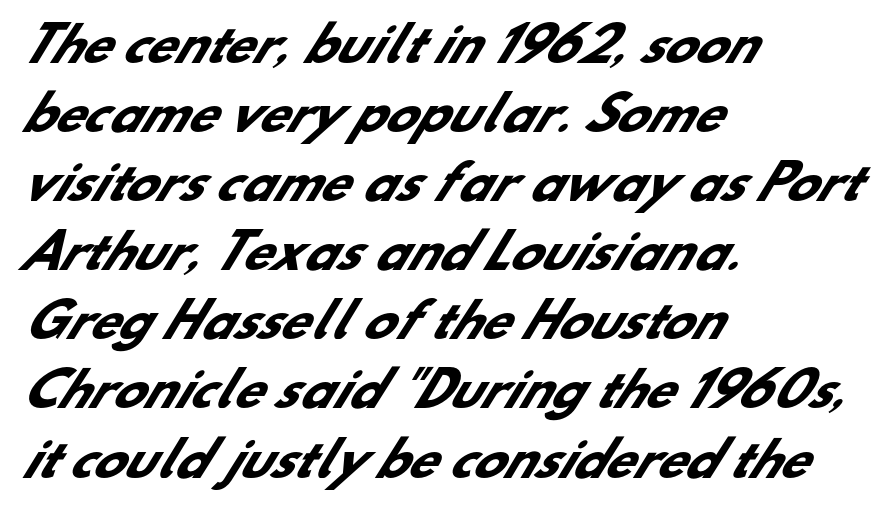
The image shows 47 px heavy sans-serif type; set left-aligned, normal line spacing (1.47x), normal letter spacing, not underlined; low stroke contrast and a small x-height.
